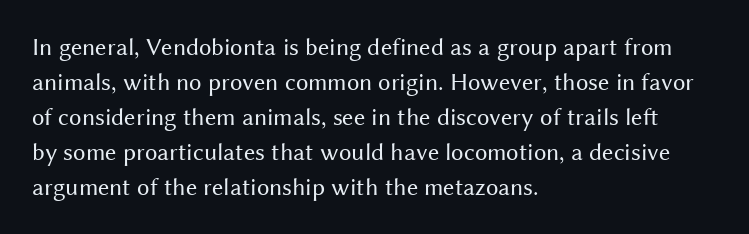
Q: Is the text bold? A: No.
Q: Is the text italic (slanted)? A: No, it is upright.
Q: Is the text underlined? A: No.
Q: How is the paragraph aligned? A: Left-aligned.
Q: Is the spacing between letters normal or unusually wide? A: Normal.
Q: Is the spacing between lines tight, normal or loose? A: Normal.
